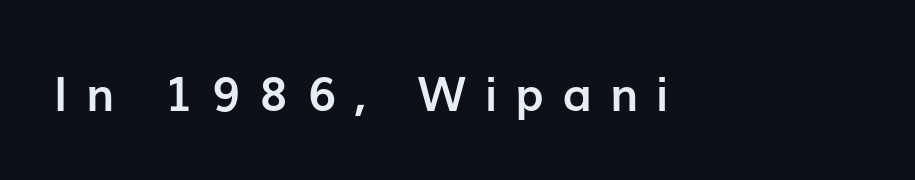
The image shows 47 px semibold sans-serif type, upright; set unusually wide letter spacing (+0.39 em), not underlined; low stroke contrast and a medium x-height.
